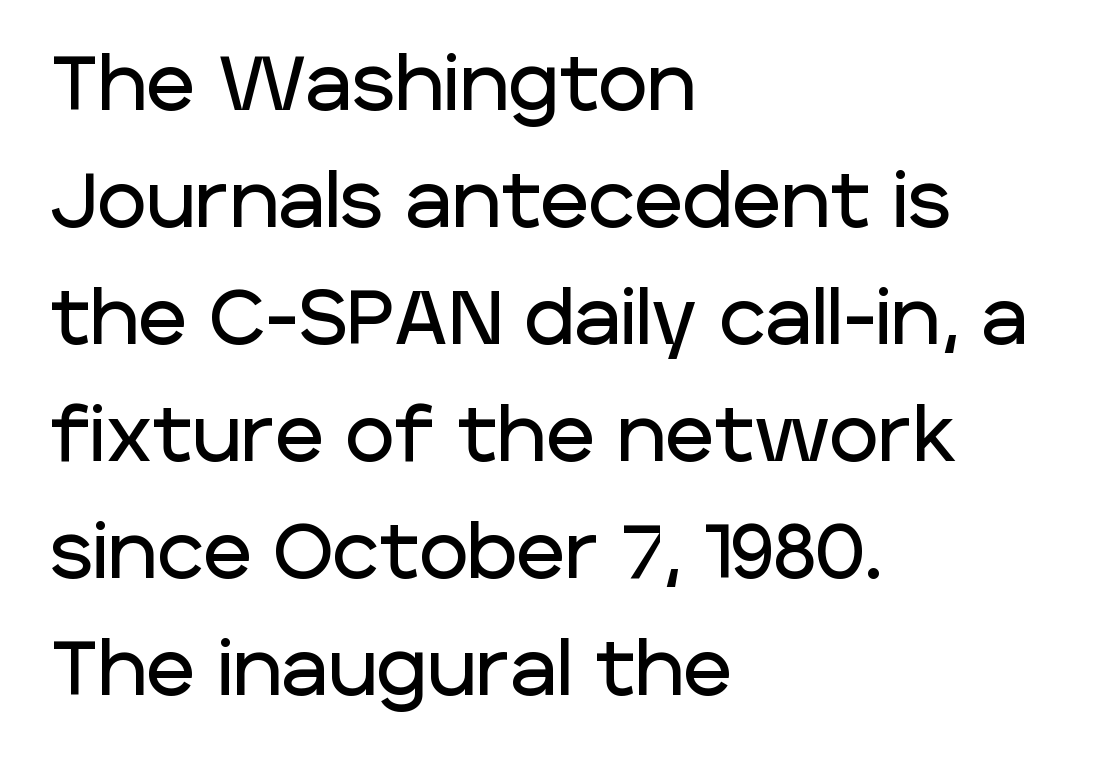
The image shows 75 px sans-serif type, upright; set left-aligned, normal line spacing (1.56x), normal letter spacing, not underlined; low stroke contrast and a large x-height.
